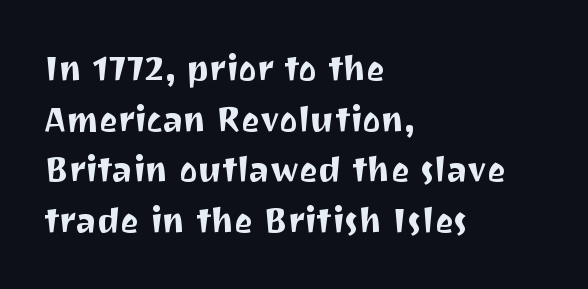
{"serif": "no", "italic": "no", "width": "normal", "stroke_contrast": "medium", "x_height": "medium", "monospaced": "no", "underline": "no", "align": "left", "line_spacing": "normal", "line_spacing_ratio": 1.45, "letter_spacing": "normal", "letter_spacing_em": 0.0, "glyph_px": 35}
